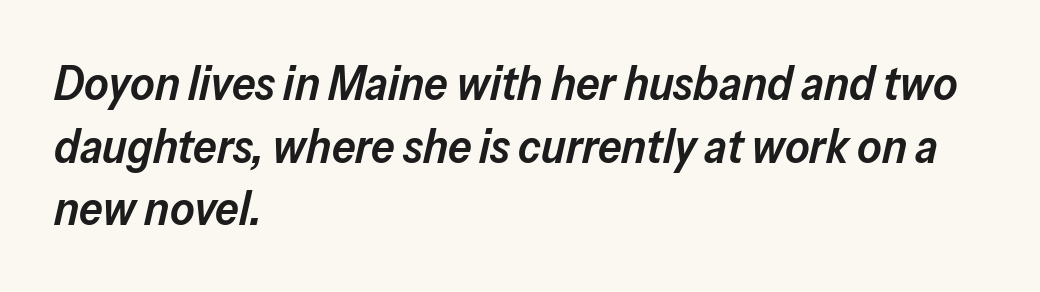
Is this a fixed-width face? No — the glyphs have proportional, varying widths. Slightly chunky letters — semibold, I'd say, not full bold. The line texture is even and compact thanks to regular tracking. Regular leading. There's an unmistakable incline to the writing here. Words float on clear page, feet unadorned.
